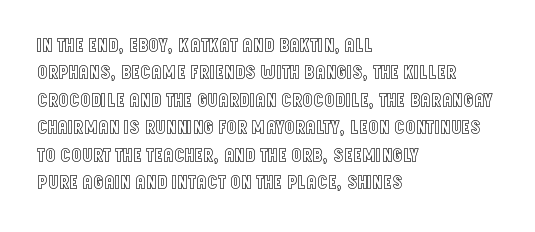
The specimen omits any rule beneath the text block's lines. The face used here is rendered with its standard letterfit. Posture: straight, roman, zero tilt. A student would call this left alignment; a typographer would say flush left, rag right. If you measured baseline to baseline, you'd find a middling distance.
